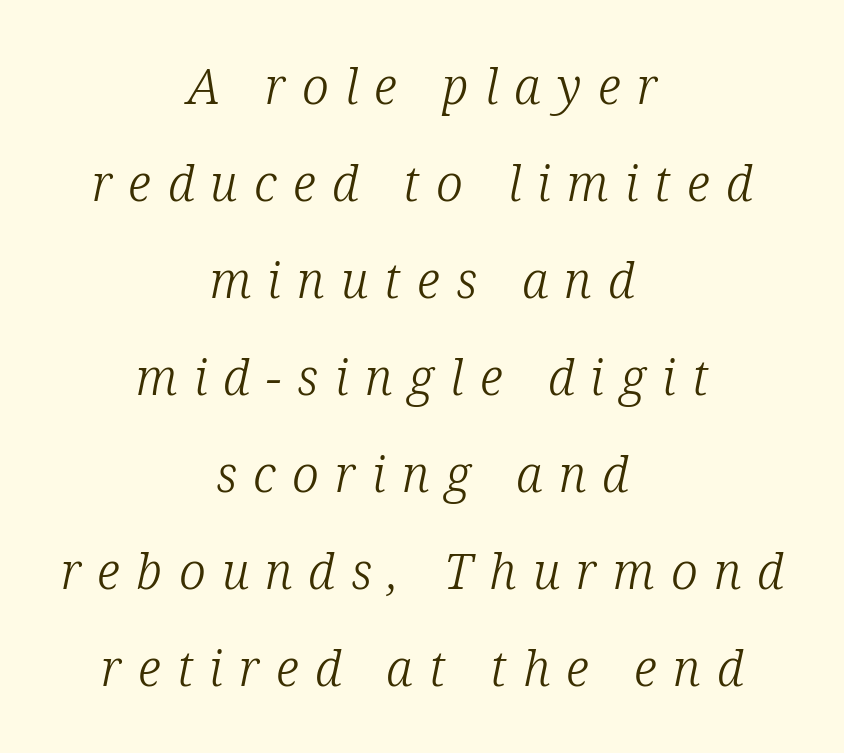
{"serif": "yes", "italic": "yes", "lean": "right", "slant_degrees": 12, "bold": "no", "weight": "light", "width": "normal", "stroke_contrast": "low", "x_height": "medium", "monospaced": "no", "underline": "no", "align": "center", "line_spacing": "loose", "line_spacing_ratio": 1.98, "letter_spacing": "wide", "letter_spacing_em": 0.33, "glyph_px": 49}
